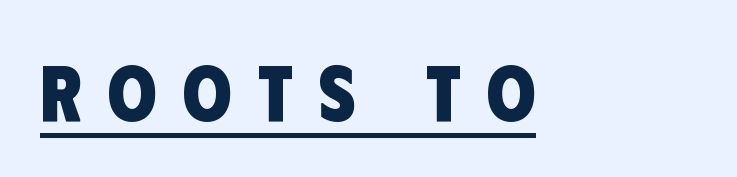
Q: Is the text bold? A: Yes.
Q: Is the typeface a serif or a sans-serif typeface? A: Sans-serif.
Q: Is the text underlined? A: Yes.
Q: Is the spacing between letters normal or unusually wide? A: Unusually wide.
Q: Width (condensed, normal, or wide)? A: Condensed.
Q: Stroke contrast? A: Low.
Q: x-height? A: Large.
Q: Monospaced? A: No.
